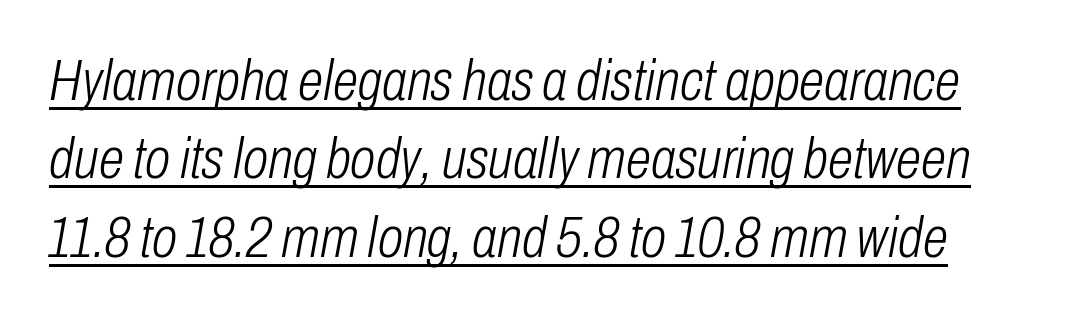
Emphasis is given by a line drawn under the lettering. Counters stay open thanks to moderate or lighter strokes. How would I describe the line gaps? Plain and ordinary. This is oblique type, the kind used for emphasis or titles.
